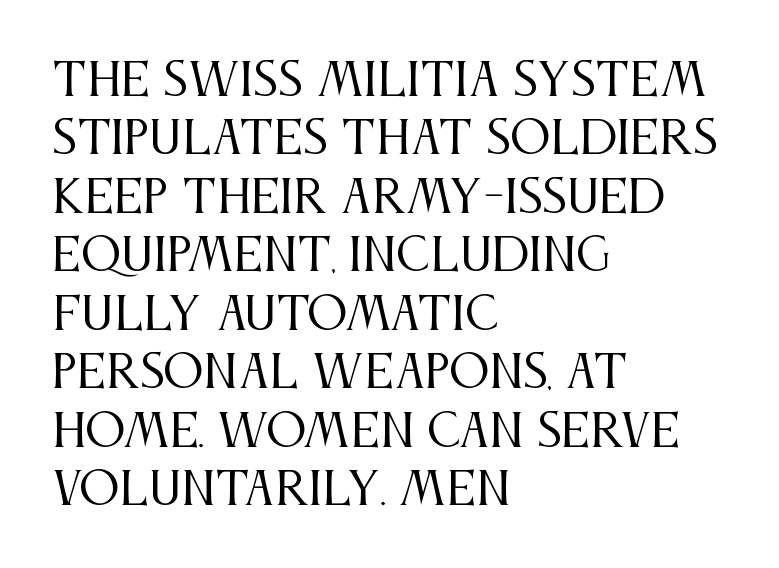
The image shows 45 px regular-weight, condensed serif type, upright; set left-aligned, normal line spacing (1.3x), normal letter spacing, not underlined; medium stroke contrast and a large x-height.
